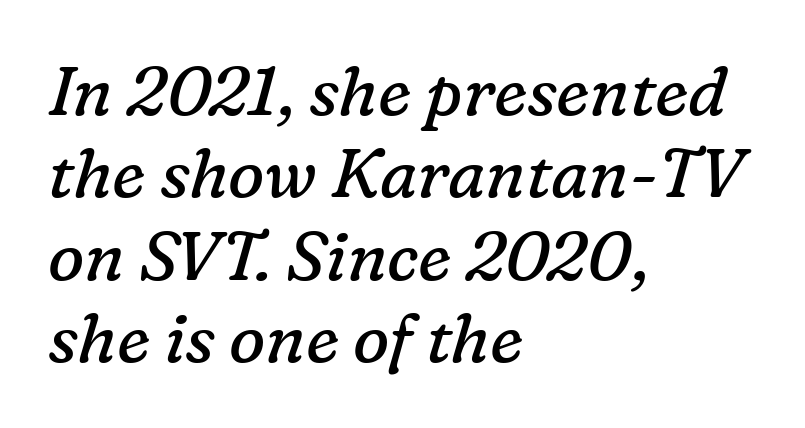
It's the slanting kind of type. The rendering keeps characters at their native spacing. Check under the words: just untouched page. Line starts are locked; line ends wander.
